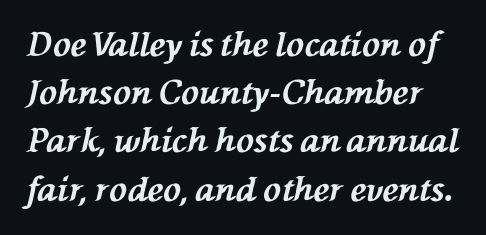
The image shows 33 px bold type, italic (leaning left); set normal line spacing (1.46x), normal letter spacing, not underlined; medium stroke contrast and a medium x-height.
